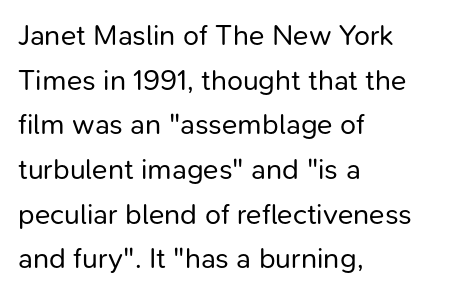
{"serif": "no", "italic": "no", "bold": "no", "weight": "regular", "width": "normal", "stroke_contrast": "low", "x_height": "medium", "monospaced": "no", "underline": "no", "align": "left", "line_spacing": "normal", "line_spacing_ratio": 1.54, "letter_spacing": "normal", "letter_spacing_em": 0.0, "glyph_px": 29}
